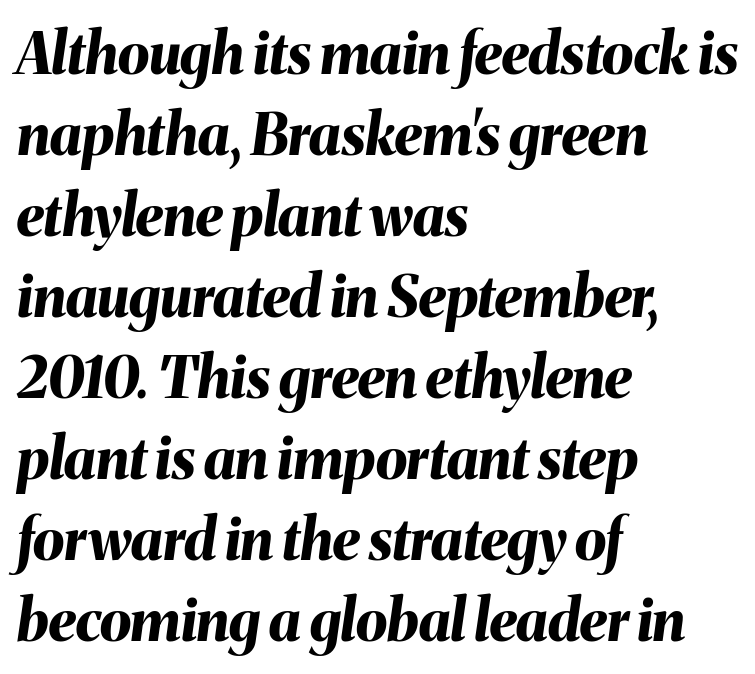
Q: Is the text bold? A: Yes.
Q: Is the text italic (slanted)? A: Yes, it leans right by about 8 degrees.
Q: Is the text underlined? A: No.
Q: How is the paragraph aligned? A: Left-aligned.
Q: Is the spacing between letters normal or unusually wide? A: Normal.
Q: Is the spacing between lines tight, normal or loose? A: Normal.
Q: Width (condensed, normal, or wide)? A: Normal.
Q: Stroke contrast? A: Medium.
Q: x-height? A: Medium.
Q: Monospaced? A: No.
